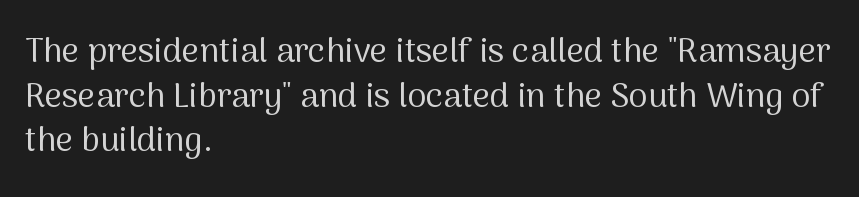
Q: Is the text bold? A: No.
Q: Is the text italic (slanted)? A: No, it is upright.
Q: Is the typeface a serif or a sans-serif typeface? A: Sans-serif.
Q: Is the text underlined? A: No.
Q: How is the paragraph aligned? A: Left-aligned.
Q: Is the spacing between letters normal or unusually wide? A: Normal.
Q: Is the spacing between lines tight, normal or loose? A: Normal.
Q: Width (condensed, normal, or wide)? A: Normal.
Q: Stroke contrast? A: Medium.
Q: x-height? A: Medium.
Q: Monospaced? A: No.
